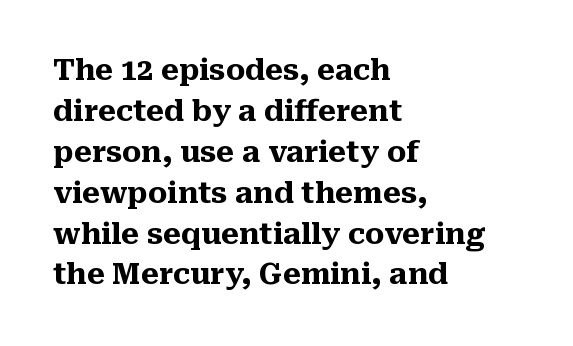
Normally led — the rows are evenly, conventionally spaced. Typographically, this falls in the serif category. The passage shown has conventional tracking throughout. Weight: bold. All the whitespace from short lines collects on the right. Ordinary non-slanted type is in use.
